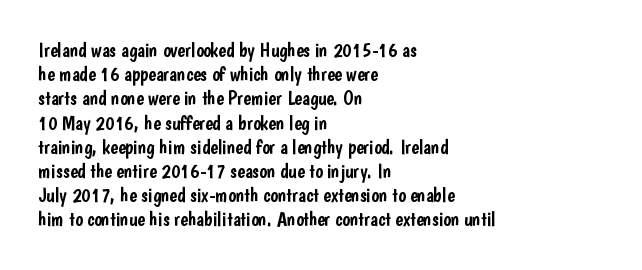
Q: Is the text italic (slanted)? A: No, it is upright.
Q: Is the text underlined? A: No.
Q: How is the paragraph aligned? A: Left-aligned.
Q: Is the spacing between letters normal or unusually wide? A: Normal.
